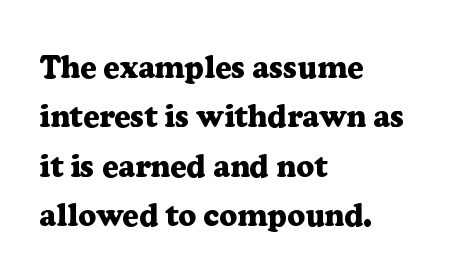
{"serif": "yes", "italic": "no", "bold": "yes", "weight": "heavy", "width": "normal", "stroke_contrast": "low", "x_height": "medium", "monospaced": "no", "underline": "no", "align": "left", "line_spacing": "normal", "line_spacing_ratio": 1.59, "letter_spacing": "normal", "letter_spacing_em": 0.0, "glyph_px": 31}
